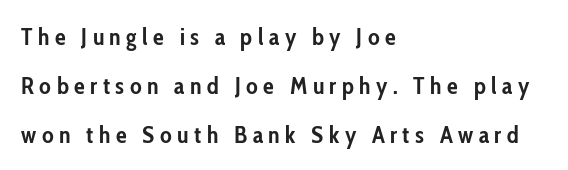
The image shows 24 px bold type, upright; set left-aligned, loose line spacing (2.04x), unusually wide letter spacing (+0.23 em), not underlined.
